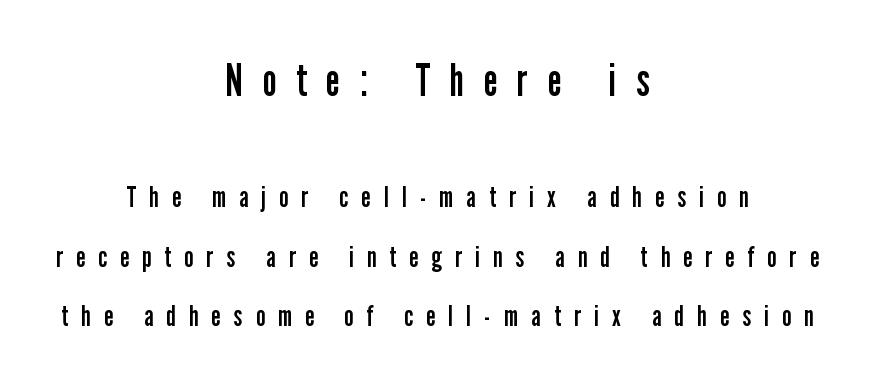
Note the varied advance widths — an 'i' is clearly narrower than an 'm'. Ordinary non-slanted type is in use. Loosely led — the rows are spread out. A centered setting, common on invitations and titles, is used for this passage.
